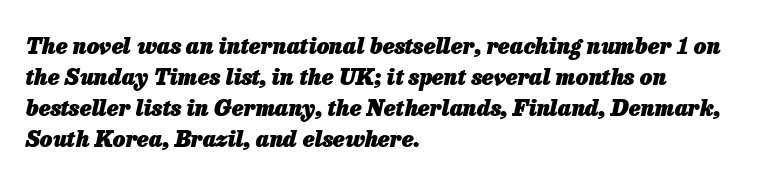
The image shows 22 px bold type, italic (leaning right); set left-aligned, normal line spacing (1.41x), normal letter spacing, not underlined.
